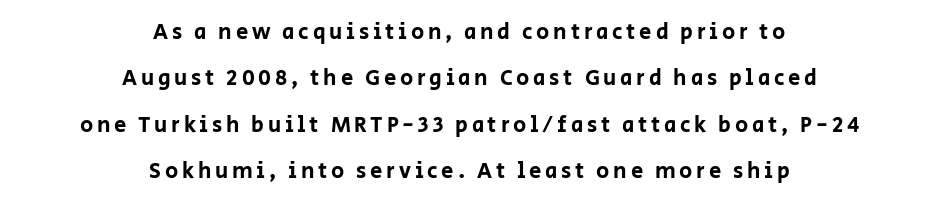
These lines stack symmetrically, like a column narrowing and widening about its center. Vertically, the passage feels expansive, rows floating well apart. It's the straight-up-and-down kind of type. Lines of text with bare space underneath.
